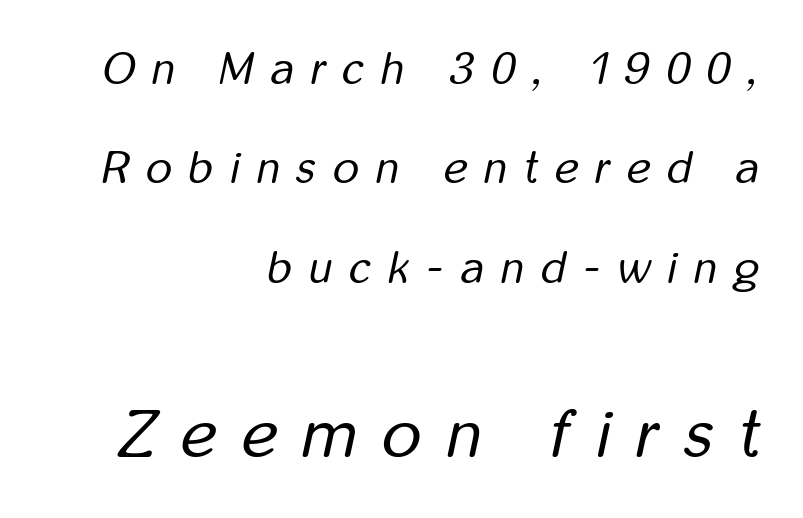
Q: Is the text bold? A: No.
Q: Is the text italic (slanted)? A: Yes, it leans right by about 12 degrees.
Q: Is the text underlined? A: No.
Q: How is the paragraph aligned? A: Right-aligned.
Q: Is the spacing between letters normal or unusually wide? A: Unusually wide.
Q: Is the spacing between lines tight, normal or loose? A: Loose.
Q: Which block of text is set in a larger size, the first (top) or the second (bottom)? A: The second (bottom) one.
Q: Width (condensed, normal, or wide)? A: Condensed.
Q: Stroke contrast? A: Low.
Q: x-height? A: Medium.
Q: Monospaced? A: No.
